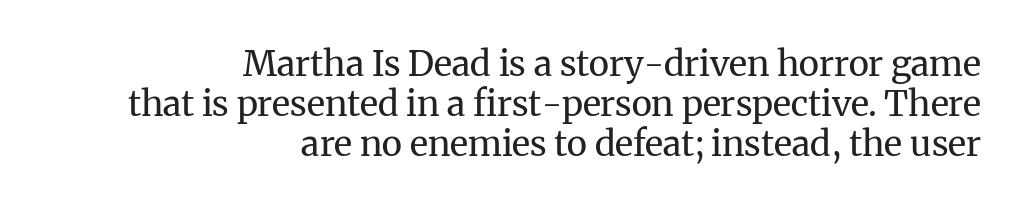
What stands out about the letter spacing? Nothing — it is the standard amount. Note the varied advance widths — an 'i' is clearly narrower than an 'm'. Line ends are locked; line starts wander. Designer's note — italics off, roman on. These glyphs show unthickened strokes, regular width or finer. The string is rendered with underlining switched off.
